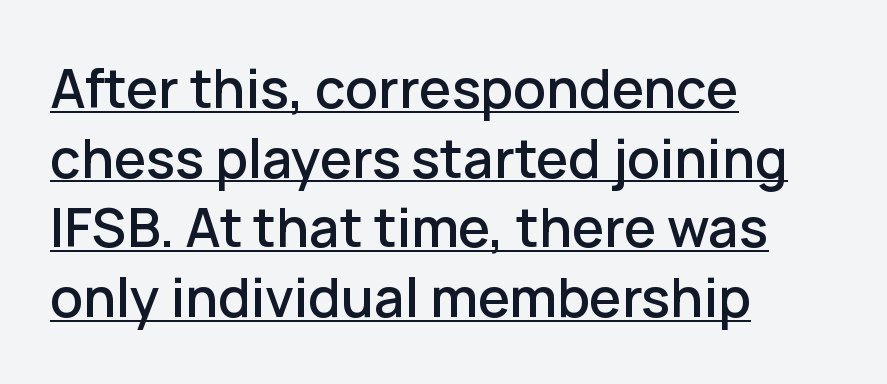
The letters advance in unequal steps, a hallmark of proportional type. Nobody touched the tracking dial on this one. Compared with a centered layout, this one pins lines to the left instead. Emphasis is given by a line drawn under the lettering. The line-height multiplier appears to be the usual default. Serifs: no, the terminals of the letterforms are clean.
